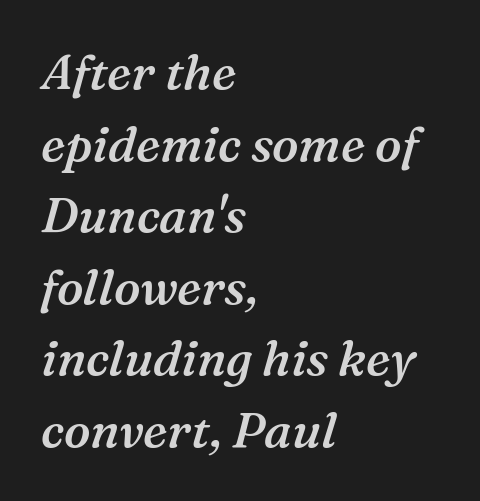
The rendering shows small feet on the letterforms — a serif design. Descenders hang freely into open space. Does the weight exceed regular? Yes, but only to semibold. The line-height multiplier appears to be the usual default. Look at the tracking — it's just the regular setting, nothing added. Spacing verdict: proportional, widths tailored to each character.
